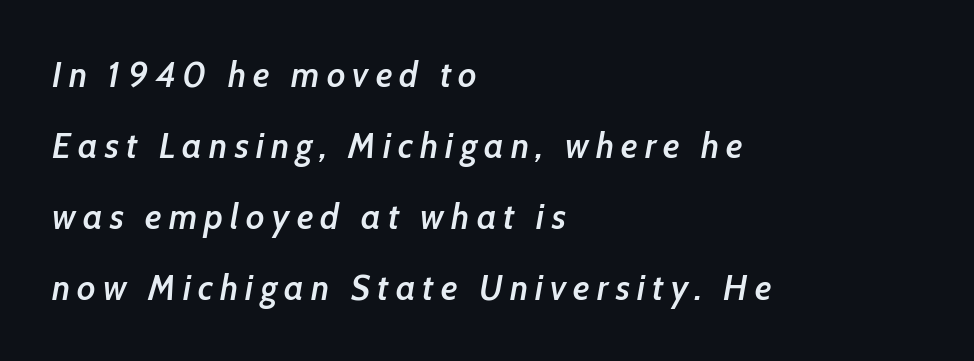
{"italic": "yes", "lean": "right", "slant_degrees": 10, "bold": "semi", "weight": "semibold", "width": "condensed", "stroke_contrast": "low", "x_height": "medium", "monospaced": "no", "underline": "no", "align": "left", "line_spacing": "loose", "line_spacing_ratio": 1.97, "letter_spacing": "wide", "letter_spacing_em": 0.2, "glyph_px": 36}
